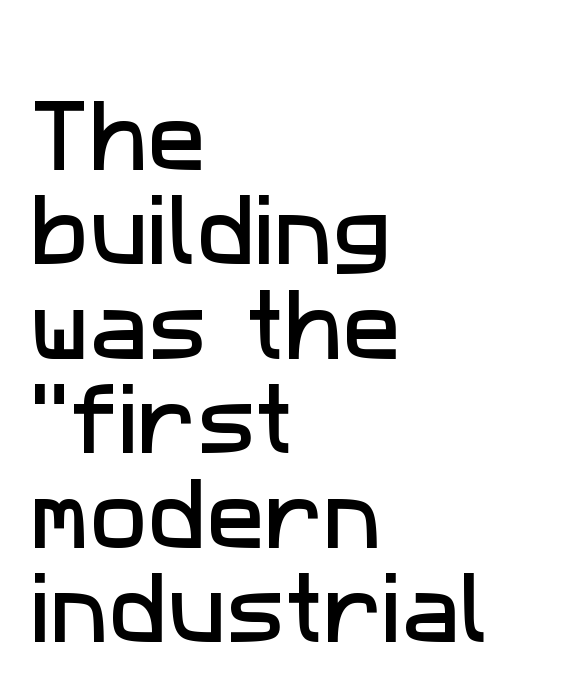
{"serif": "no", "width": "normal", "stroke_contrast": "low", "x_height": "medium", "monospaced": "no", "underline": "no", "align": "left", "line_spacing_ratio": 1.21, "letter_spacing": "normal", "letter_spacing_em": 0.0, "glyph_px": 78}
